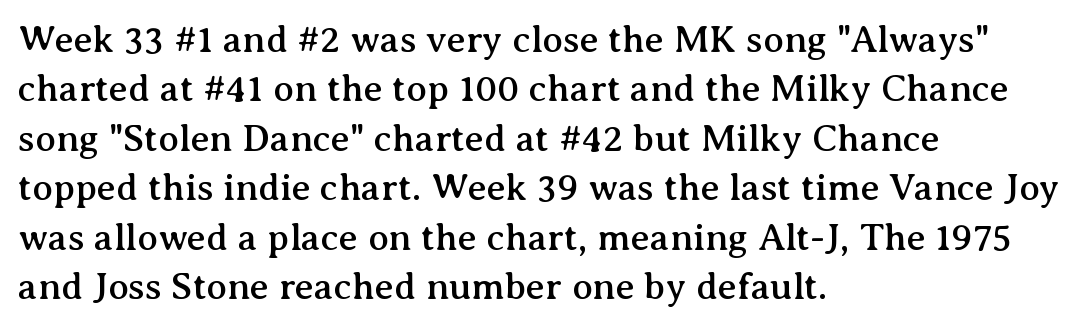
{"serif": "yes", "italic": "no", "width": "normal", "stroke_contrast": "medium", "x_height": "medium", "monospaced": "no", "underline": "no", "align": "left", "line_spacing": "normal", "line_spacing_ratio": 1.3, "letter_spacing": "normal", "letter_spacing_em": 0.0, "glyph_px": 38}
